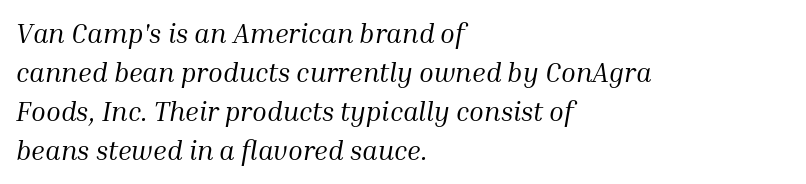
{"italic": "yes", "lean": "right", "slant_degrees": 10, "bold": "no", "underline": "no", "align": "left", "line_spacing": "normal", "line_spacing_ratio": 1.45, "letter_spacing": "normal", "letter_spacing_em": 0.0, "glyph_px": 27}
